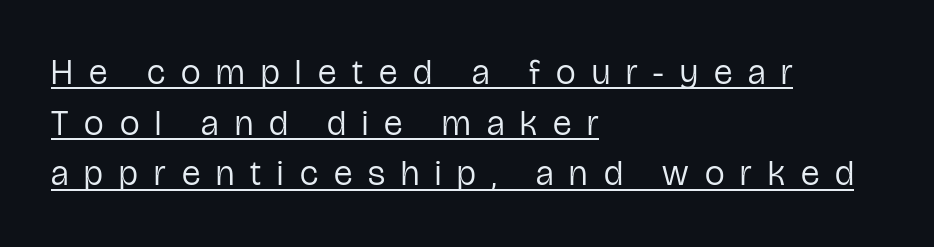
The block of text has a typical density, with ordinary space between rows. Italic: no, the glyphs are upright roman. The tracking reads as deliberately expanded to a designer's eye. On a weight scale, this lands at 450 or below. The passage is arranged the way most books set body copy — flush left. Check where the strokes stop: nothing finishes them off — pure sans.
